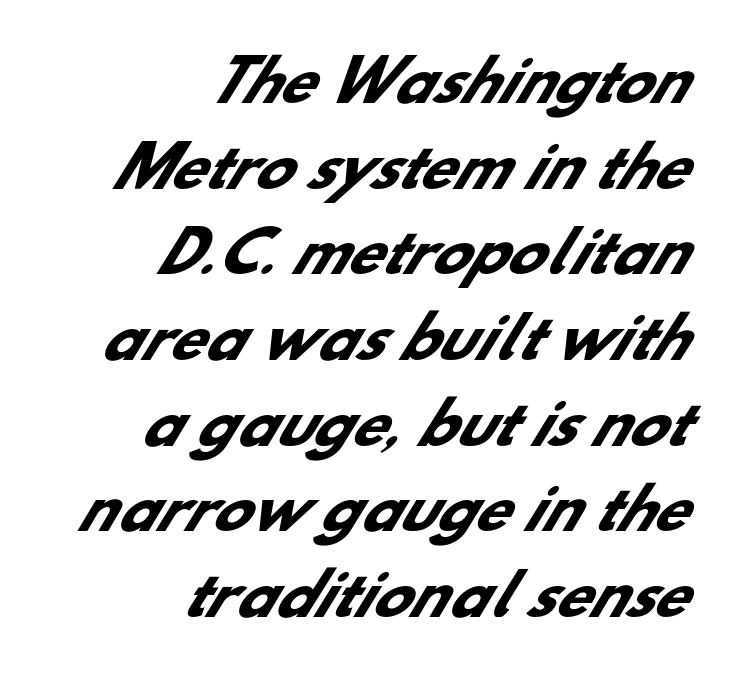
Q: Is the text bold? A: Yes.
Q: Is the typeface a serif or a sans-serif typeface? A: Sans-serif.
Q: Is the text underlined? A: No.
Q: How is the paragraph aligned? A: Right-aligned.
Q: Is the spacing between letters normal or unusually wide? A: Normal.
Q: Is the spacing between lines tight, normal or loose? A: Normal.
Q: Width (condensed, normal, or wide)? A: Normal.
Q: Stroke contrast? A: Low.
Q: x-height? A: Small.
Q: Monospaced? A: No.
